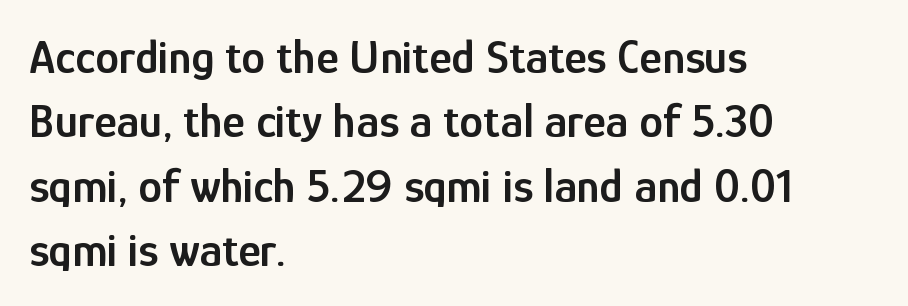
Q: Is the text bold? A: Semi-bold.
Q: Is the text italic (slanted)? A: No, it is upright.
Q: Is the typeface a serif or a sans-serif typeface? A: Sans-serif.
Q: Is the text underlined? A: No.
Q: How is the paragraph aligned? A: Left-aligned.
Q: Is the spacing between letters normal or unusually wide? A: Normal.
Q: Is the spacing between lines tight, normal or loose? A: Normal.
Q: Width (condensed, normal, or wide)? A: Condensed.
Q: Stroke contrast? A: Low.
Q: x-height? A: Medium.
Q: Monospaced? A: No.
